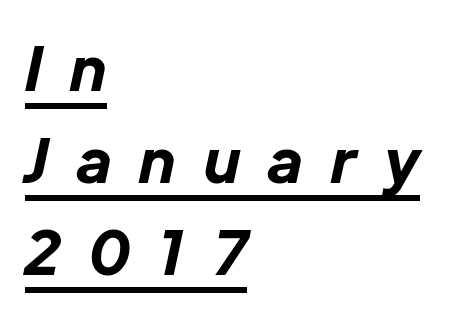
Q: Is the text bold? A: Yes.
Q: Is the text italic (slanted)? A: Yes, it leans right by about 12 degrees.
Q: Is the text underlined? A: Yes.
Q: How is the paragraph aligned? A: Left-aligned.
Q: Is the spacing between letters normal or unusually wide? A: Unusually wide.
Q: Is the spacing between lines tight, normal or loose? A: Normal.
Q: Width (condensed, normal, or wide)? A: Normal.
Q: Stroke contrast? A: Low.
Q: x-height? A: Medium.
Q: Monospaced? A: No.
